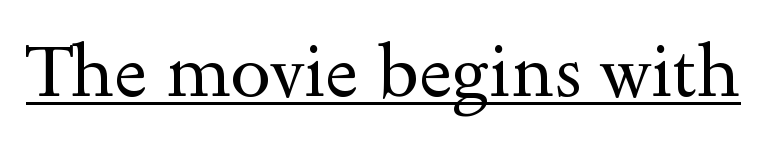
Compared with a typical body face, this is equally light or lighter still. Observe the serifs anchoring each vertical stroke in this sample. Notice how the stems are strictly vertical — no italics here. This sample uses plain, unmodified letter spacing. Like a heading marked for emphasis, these lines bear an underscore. A typesetter would call this proportional, since set widths differ per character.
